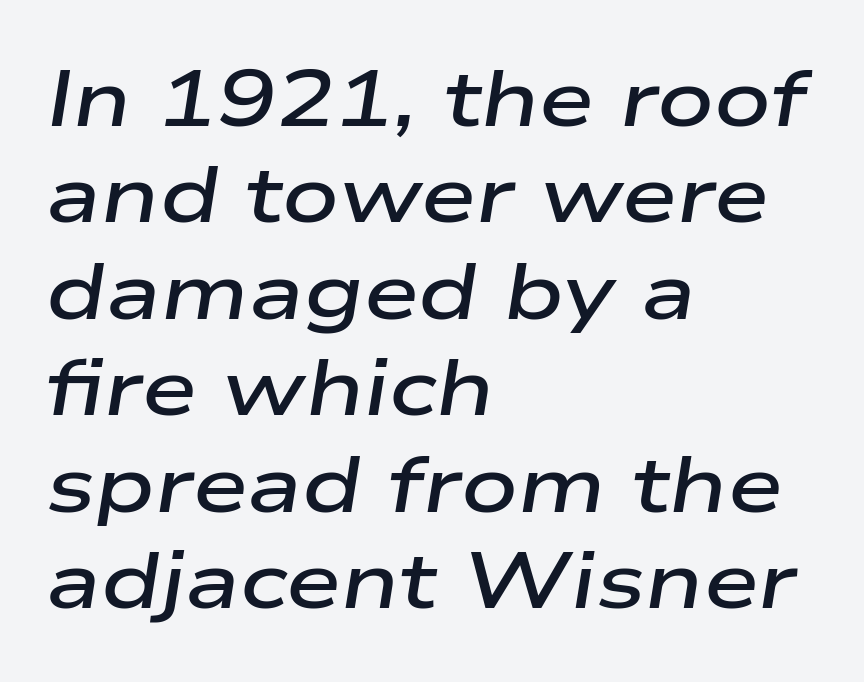
Looks like regular typesetting: each glyph gets only the width it needs. Quick note: italic. Caption: standard tracking, unaltered. The lines in this sample share a left origin and differ only in where they stop. No word sits above an underline.
